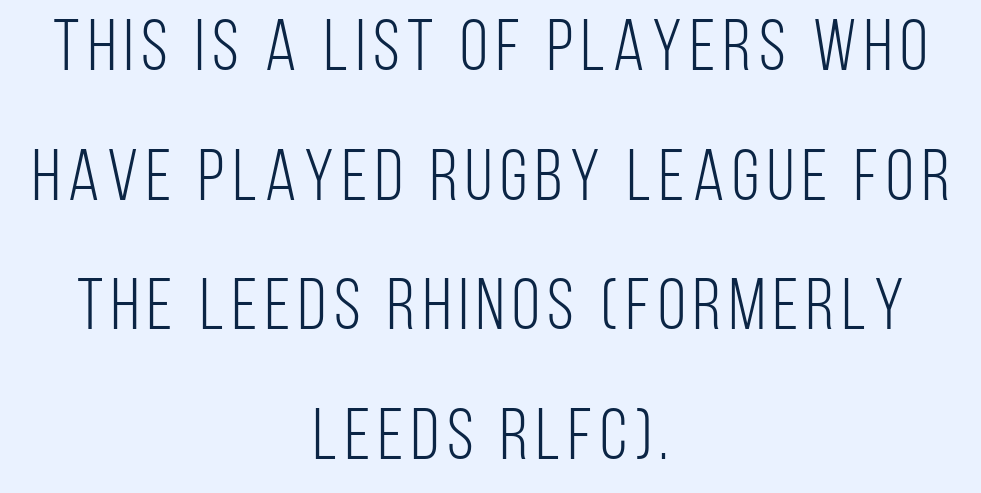
You could not count columns in this text — the font is proportionally spaced. The strip under each line holds only bare page. This reads as an unemphasized weight, regular at the heaviest. Vertical strokes here are truly vertical.
